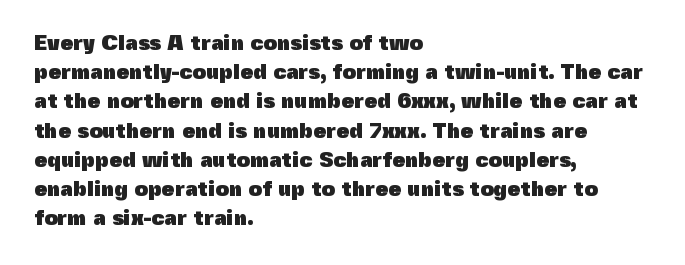
{"italic": "no", "bold": "yes", "underline": "no", "align": "left", "line_spacing": "normal", "line_spacing_ratio": 1.39, "letter_spacing": "normal", "letter_spacing_em": 0.0, "glyph_px": 21}
